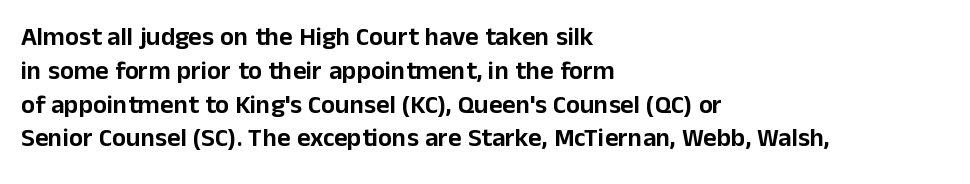
The ragged edge is on the right, which tells us the setting is flush left. How would I describe the line gaps? Plain and ordinary. This is the regular roman posture of the typeface. Only glyphs here, with clear space below each row.
